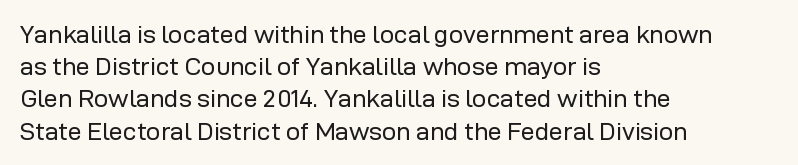
{"italic": "no", "bold": "no", "underline": "no", "align": "left", "line_spacing": "normal", "line_spacing_ratio": 1.29, "letter_spacing": "normal", "letter_spacing_em": 0.0, "glyph_px": 25}
